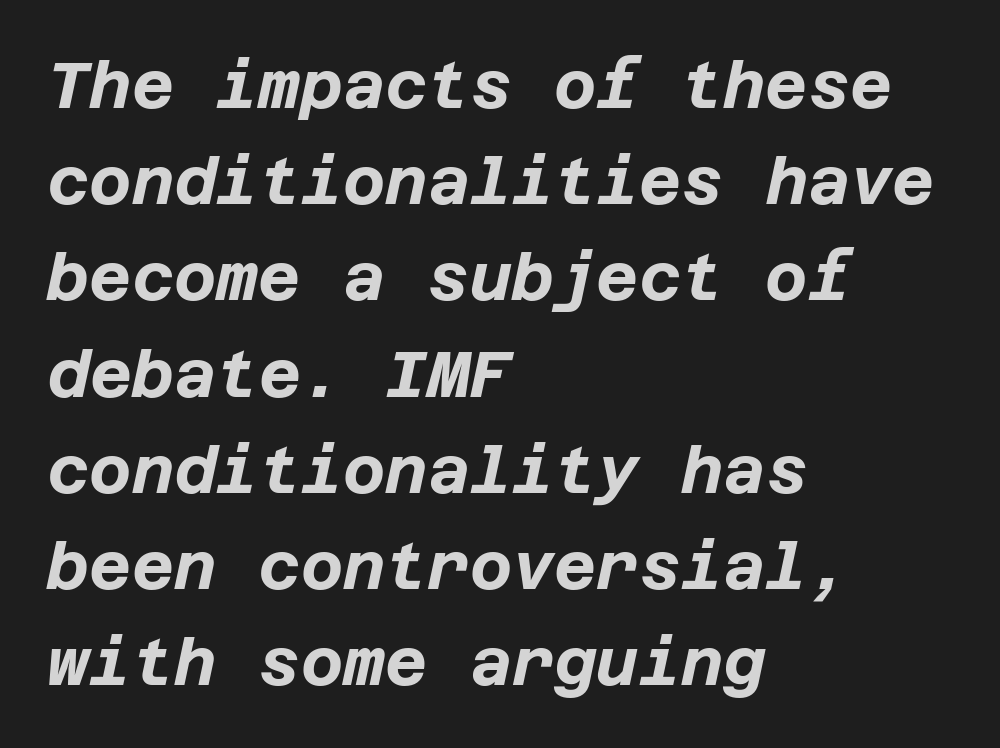
{"italic": "yes", "lean": "right", "slant_degrees": 12, "bold": "yes", "weight": "bold", "width": "normal", "stroke_contrast": "low", "x_height": "large", "underline": "no", "align": "left", "line_spacing": "normal", "line_spacing_ratio": 1.48, "letter_spacing": "normal", "letter_spacing_em": 0.0, "glyph_px": 65}
